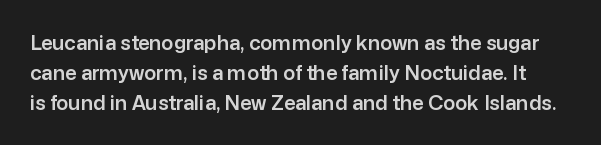
Does the lettering tilt? It doesn't — this is upright. A clean baseline with only descenders dipping below it. How would I describe the line gaps? Plain and ordinary. This rendering leaves character spacing at its baseline value.
